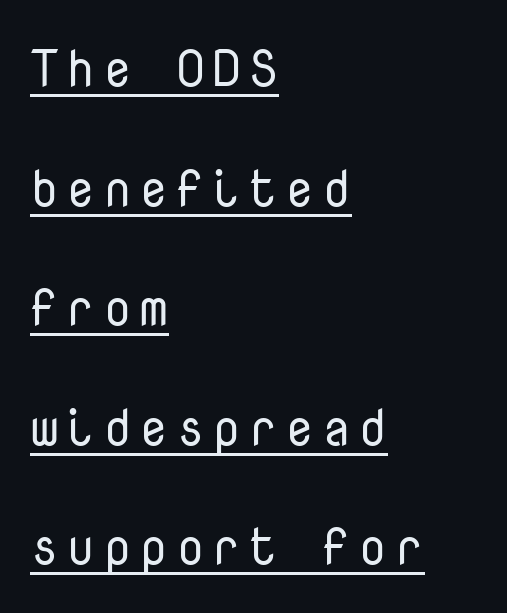
A typesetter would call this monospace, since all characters share one set width. What's the leading like? Stretched, with rows far apart. A student would call this left alignment; a typographer would say flush left, rag right. A typesetter would label this face a sans.
